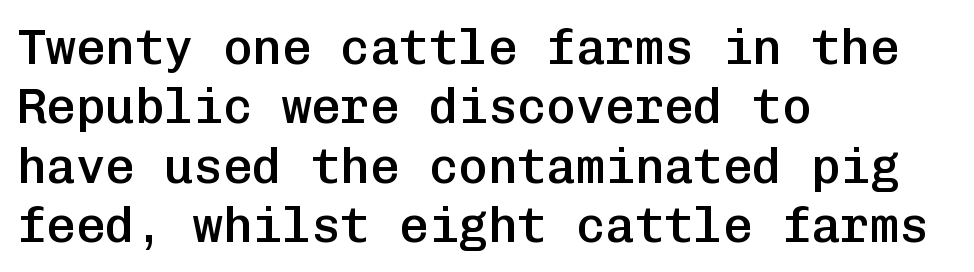
{"serif": "no", "italic": "no", "bold": "semi", "weight": "semibold", "width": "normal", "stroke_contrast": "low", "x_height": "medium", "monospaced": "yes", "underline": "no", "align": "left", "line_spacing_ratio": 1.21, "letter_spacing": "normal", "letter_spacing_em": 0.0, "glyph_px": 49}
